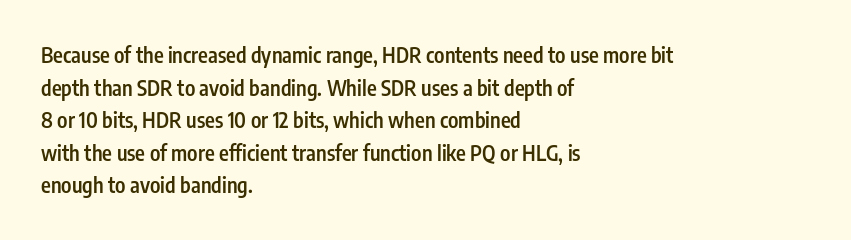
{"italic": "no", "bold": "semi", "underline": "no", "align": "left", "line_spacing": "normal", "line_spacing_ratio": 1.55, "letter_spacing": "normal", "letter_spacing_em": 0.0, "glyph_px": 21}
